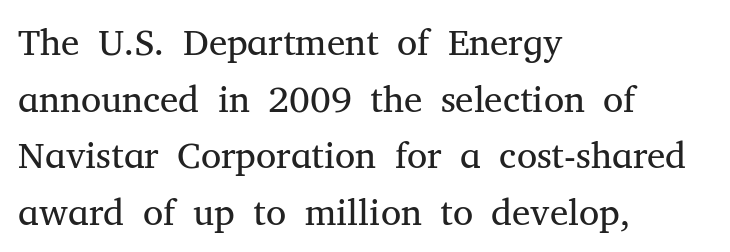
Q: Is the text bold? A: No.
Q: Is the text italic (slanted)? A: No, it is upright.
Q: Is the typeface a serif or a sans-serif typeface? A: Serif.
Q: Is the text underlined? A: No.
Q: How is the paragraph aligned? A: Left-aligned.
Q: Is the spacing between letters normal or unusually wide? A: Normal.
Q: Is the spacing between lines tight, normal or loose? A: Normal.
Q: Width (condensed, normal, or wide)? A: Normal.
Q: Stroke contrast? A: Medium.
Q: x-height? A: Medium.
Q: Monospaced? A: No.
